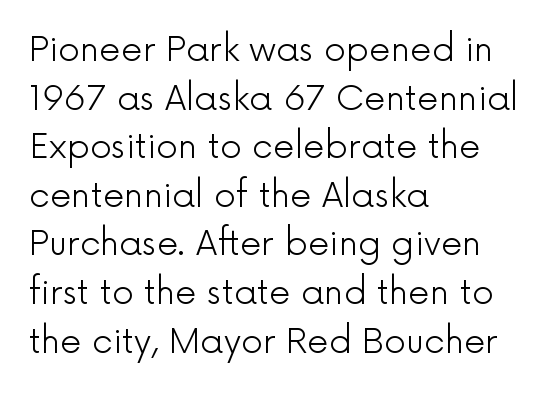
Q: Is the text bold? A: No.
Q: Is the text italic (slanted)? A: No, it is upright.
Q: Is the typeface a serif or a sans-serif typeface? A: Sans-serif.
Q: Is the text underlined? A: No.
Q: How is the paragraph aligned? A: Left-aligned.
Q: Is the spacing between letters normal or unusually wide? A: Normal.
Q: Is the spacing between lines tight, normal or loose? A: Normal.
Q: Width (condensed, normal, or wide)? A: Normal.
Q: x-height? A: Medium.
Q: Monospaced? A: No.
